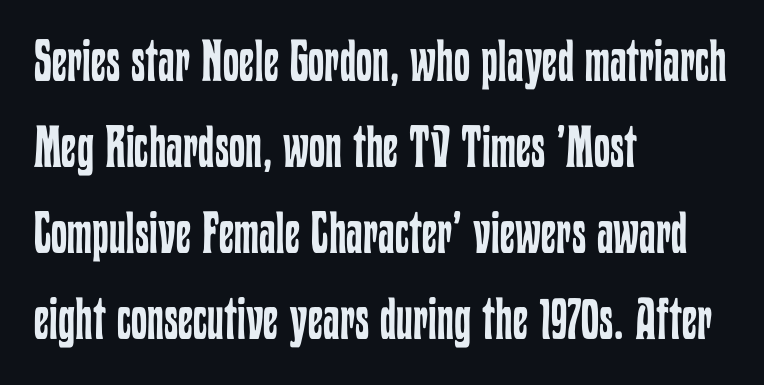
Q: Is the text bold? A: No.
Q: Is the text italic (slanted)? A: No, it is upright.
Q: Is the text underlined? A: No.
Q: How is the paragraph aligned? A: Left-aligned.
Q: Is the spacing between letters normal or unusually wide? A: Normal.
Q: Is the spacing between lines tight, normal or loose? A: Normal.
Q: Width (condensed, normal, or wide)? A: Condensed.
Q: Stroke contrast? A: Low.
Q: x-height? A: Medium.
Q: Monospaced? A: No.
